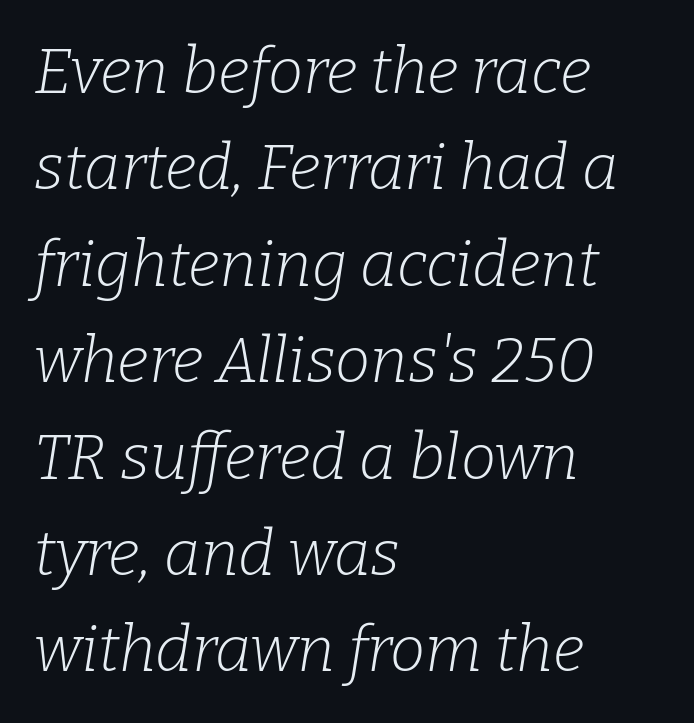
Q: Is the text bold? A: No.
Q: Is the text italic (slanted)? A: Yes, it leans right by about 9 degrees.
Q: Is the typeface a serif or a sans-serif typeface? A: Serif.
Q: Is the text underlined? A: No.
Q: How is the paragraph aligned? A: Left-aligned.
Q: Is the spacing between letters normal or unusually wide? A: Normal.
Q: Is the spacing between lines tight, normal or loose? A: Normal.
Q: Width (condensed, normal, or wide)? A: Normal.
Q: Stroke contrast? A: Low.
Q: x-height? A: Medium.
Q: Monospaced? A: No.
